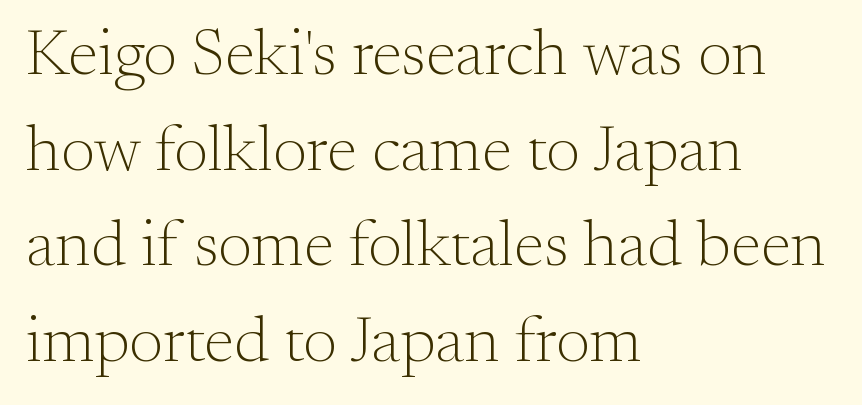
Q: Is the text bold? A: No.
Q: Is the text italic (slanted)? A: No, it is upright.
Q: Is the typeface a serif or a sans-serif typeface? A: Serif.
Q: Is the text underlined? A: No.
Q: How is the paragraph aligned? A: Left-aligned.
Q: Is the spacing between letters normal or unusually wide? A: Normal.
Q: Is the spacing between lines tight, normal or loose? A: Normal.
Q: Width (condensed, normal, or wide)? A: Normal.
Q: Stroke contrast? A: Medium.
Q: x-height? A: Small.
Q: Monospaced? A: No.
